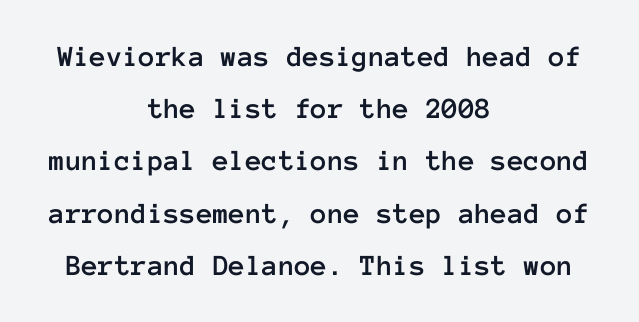
The image shows 30 px text type, upright, monospaced; set centered, line spacing 1.74x, normal letter spacing, not underlined; low stroke contrast and a medium x-height.
